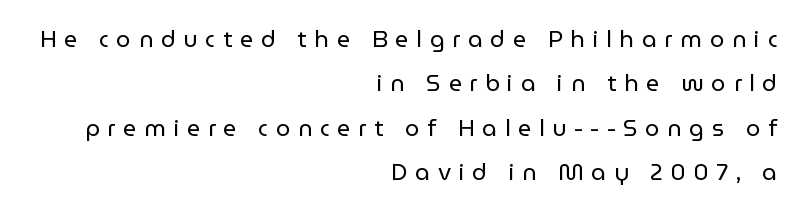
Q: Is the text bold? A: No.
Q: Is the text italic (slanted)? A: No, it is upright.
Q: Is the text underlined? A: No.
Q: How is the paragraph aligned? A: Right-aligned.
Q: Is the spacing between letters normal or unusually wide? A: Unusually wide.
Q: Is the spacing between lines tight, normal or loose? A: Loose.
